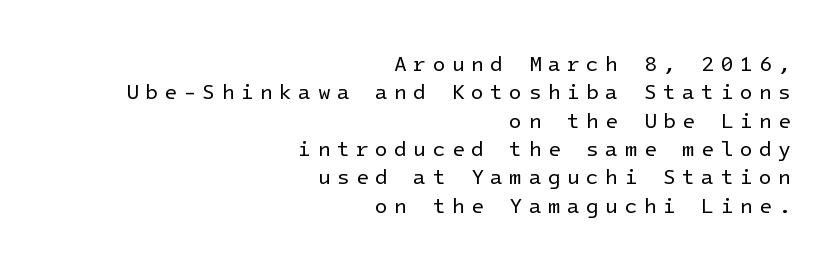
Q: Is the text bold? A: No.
Q: Is the text italic (slanted)? A: No, it is upright.
Q: Is the text underlined? A: No.
Q: How is the paragraph aligned? A: Right-aligned.
Q: Is the spacing between letters normal or unusually wide? A: Unusually wide.
Q: Is the spacing between lines tight, normal or loose? A: Normal.
